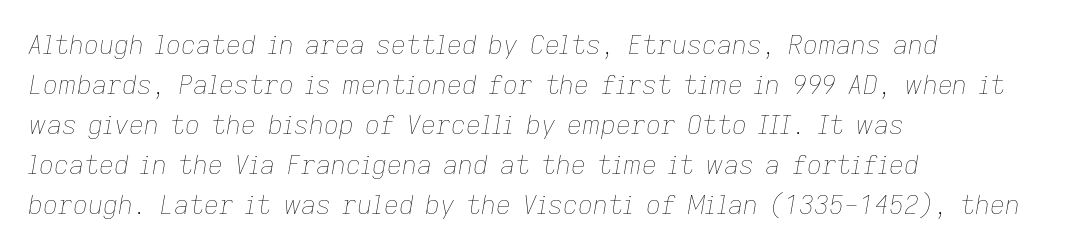
The space directly below the letters is spotless. Is there much room between lines? A standard amount, neither cramped nor airy. Stroke mass is kept to a normal reading level or below. This rendering leaves character spacing at its baseline value. The glyphs look as if they've been sheared to an angle.
